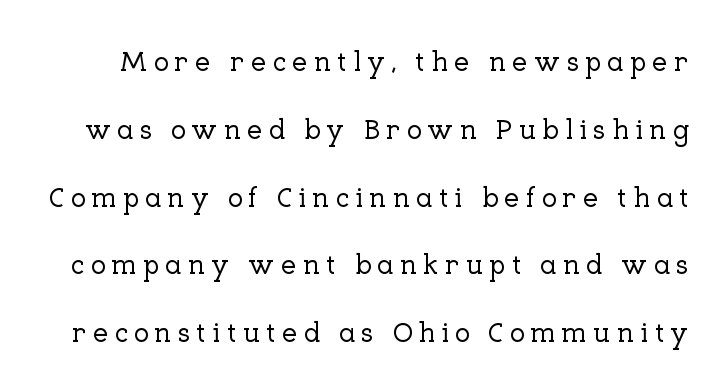
{"serif": "yes", "italic": "no", "width": "normal", "stroke_contrast": "low", "x_height": "medium", "monospaced": "no", "underline": "no", "line_spacing": "loose", "line_spacing_ratio": 2.42, "letter_spacing": "wide", "letter_spacing_em": 0.21, "glyph_px": 28}
